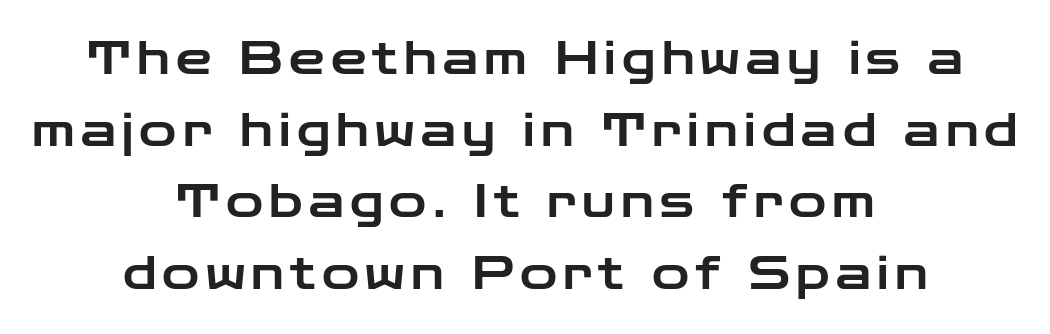
Q: Is the text italic (slanted)? A: No, it is upright.
Q: Is the typeface a serif or a sans-serif typeface? A: Sans-serif.
Q: Is the text underlined? A: No.
Q: How is the paragraph aligned? A: Centered.
Q: Is the spacing between lines tight, normal or loose? A: Normal.
Q: Width (condensed, normal, or wide)? A: Wide.
Q: Stroke contrast? A: Low.
Q: x-height? A: Medium.
Q: Monospaced? A: No.
